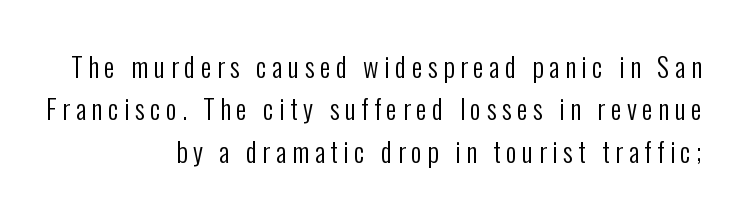
{"italic": "no", "bold": "no", "underline": "no", "align": "right", "line_spacing": "normal", "line_spacing_ratio": 1.57, "letter_spacing": "wide", "letter_spacing_em": 0.2, "glyph_px": 27}
